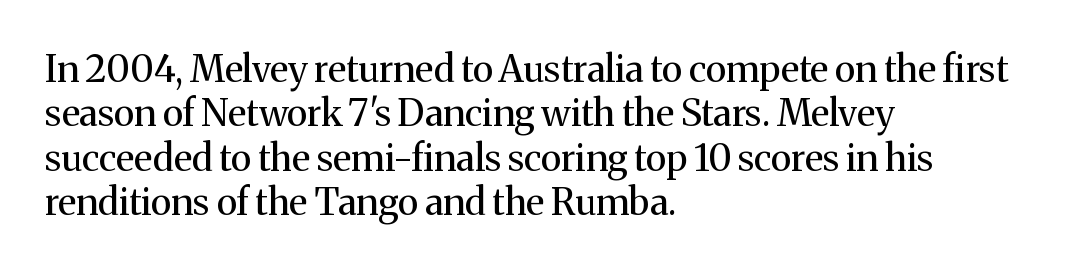
The typeface chosen for these lines features serifs. The passage shown is not bold in any degree. Decoration check: the copy has no underline. Caption: multi-line text, flush left, ragged right.
